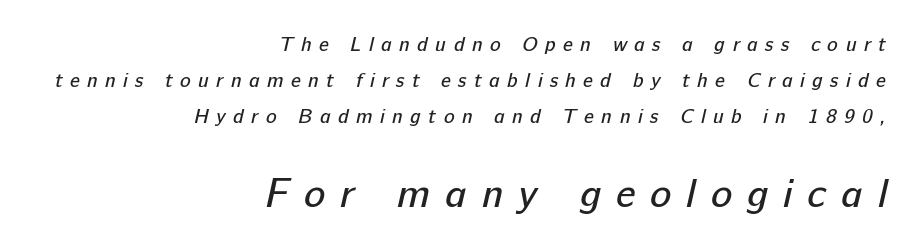
{"serif": "no", "bold": "no", "weight": "regular", "width": "normal", "stroke_contrast": "low", "x_height": "medium", "monospaced": "no", "underline": "no", "align": "right", "line_spacing_ratio": 1.8, "letter_spacing": "wide", "letter_spacing_em": 0.37, "larger_block": "second", "size_ratio": 2.0, "glyph_px": 40}
